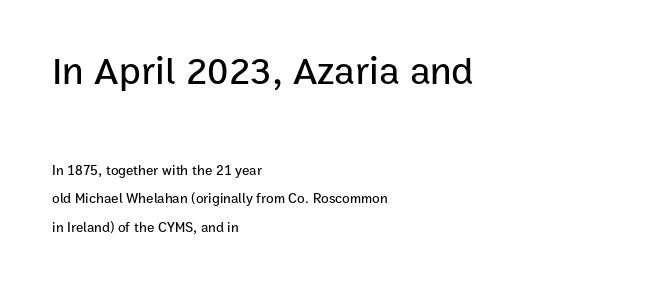
Caption: multi-line text, flush left, ragged right. The rendering shrinks the type as you move from the upper chunk to the lower. The letterforms sit shoulder to shoulder at normal distance. The lettering stays uniformly vertical, giving the passage a roman look. The words here are not underlined.
